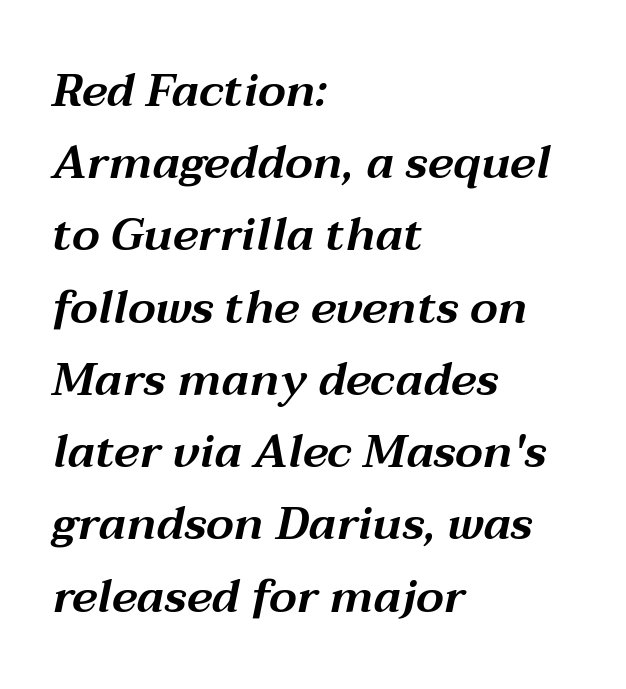
Q: Is the text italic (slanted)? A: Yes, it leans right by about 12 degrees.
Q: Is the text underlined? A: No.
Q: How is the paragraph aligned? A: Left-aligned.
Q: Is the spacing between letters normal or unusually wide? A: Normal.
Q: Is the spacing between lines tight, normal or loose? A: Normal.
Q: Width (condensed, normal, or wide)? A: Wide.
Q: Stroke contrast? A: Medium.
Q: x-height? A: Medium.
Q: Monospaced? A: No.
